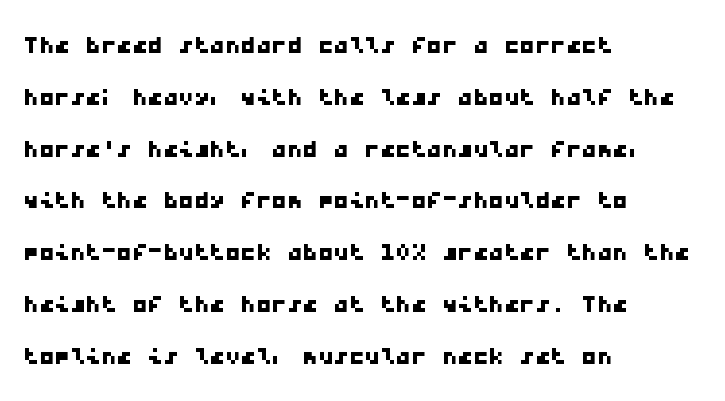
The image shows 31 px wide sans-serif type, monospaced; set left-aligned, normal line spacing (1.67x), normal letter spacing, not underlined; low stroke contrast and a medium x-height.
